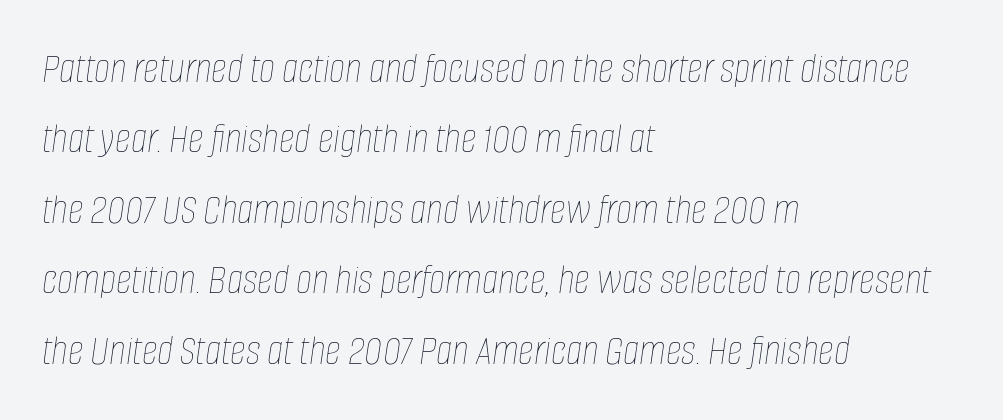
Q: Is the text bold? A: No.
Q: Is the text italic (slanted)? A: Yes, it leans right by about 8 degrees.
Q: Is the text underlined? A: No.
Q: How is the paragraph aligned? A: Left-aligned.
Q: Is the spacing between letters normal or unusually wide? A: Normal.
Q: Is the spacing between lines tight, normal or loose? A: Normal.
Q: Width (condensed, normal, or wide)? A: Condensed.
Q: Stroke contrast? A: Low.
Q: x-height? A: Large.
Q: Monospaced? A: No.
